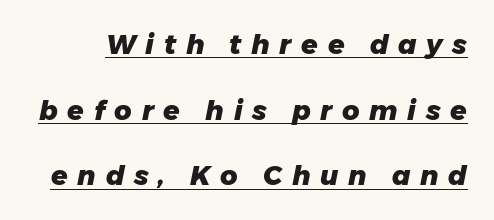
There is plenty of visible air inserted between adjacent glyphs. This sample carries an underscore along the baseline area. Does the lettering tilt? It does — this is italic. This is heavy type, rendered in bold. Loosely led — the rows are spread out.
